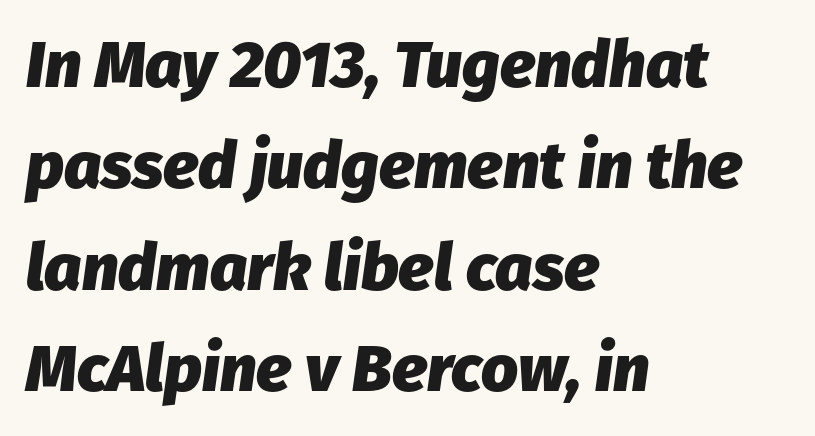
Q: Is the text bold? A: Yes.
Q: Is the text italic (slanted)? A: Yes, it leans right by about 8 degrees.
Q: Is the text underlined? A: No.
Q: How is the paragraph aligned? A: Left-aligned.
Q: Is the spacing between letters normal or unusually wide? A: Normal.
Q: Is the spacing between lines tight, normal or loose? A: Normal.
Q: Width (condensed, normal, or wide)? A: Normal.
Q: Stroke contrast? A: Low.
Q: x-height? A: Medium.
Q: Monospaced? A: No.
